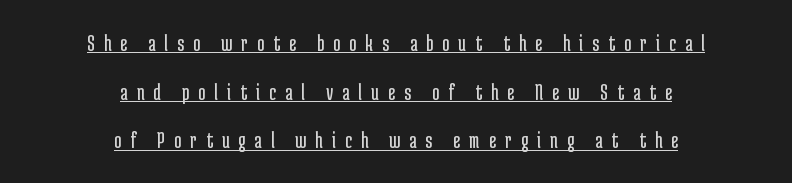
{"italic": "no", "bold": "no", "underline": "yes", "align": "center", "line_spacing": "loose", "line_spacing_ratio": 2.03, "letter_spacing": "wide", "letter_spacing_em": 0.38, "glyph_px": 24}
